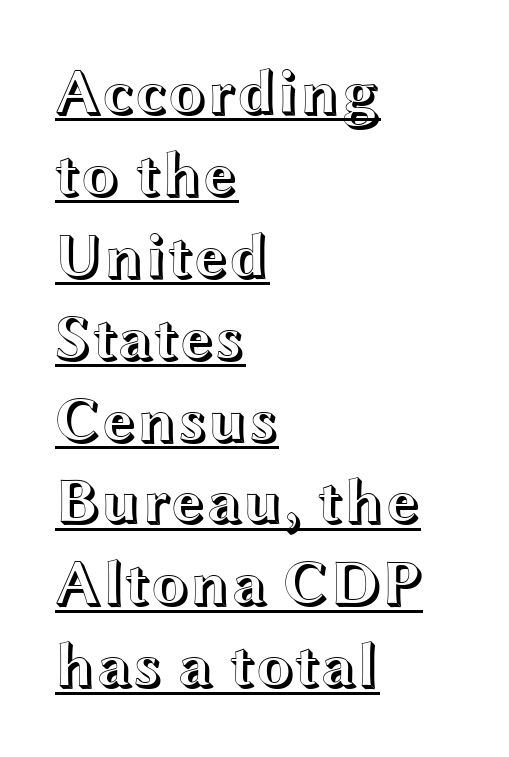
{"italic": "no", "width": "wide", "x_height": "medium", "monospaced": "no", "underline": "yes", "align": "left", "line_spacing": "normal", "line_spacing_ratio": 1.3, "letter_spacing": "normal", "letter_spacing_em": 0.0, "glyph_px": 63}
